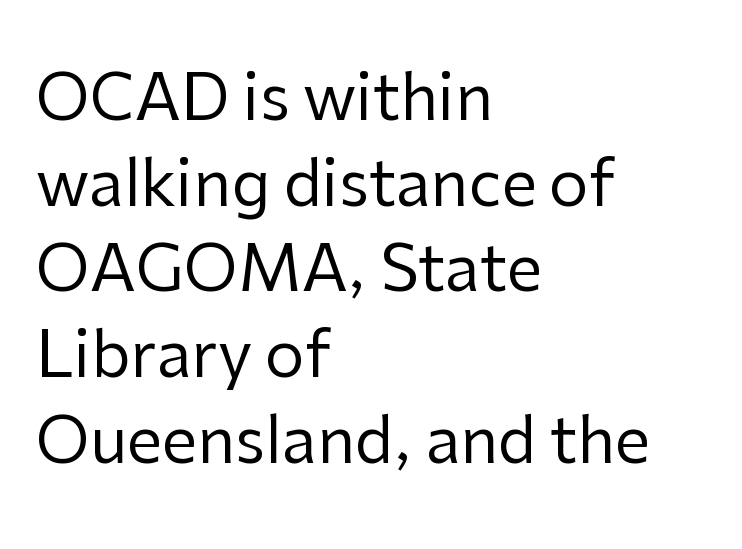
{"serif": "no", "italic": "no", "bold": "no", "weight": "regular", "width": "normal", "stroke_contrast": "low", "x_height": "medium", "monospaced": "no", "underline": "no", "align": "left", "line_spacing": "normal", "line_spacing_ratio": 1.36, "letter_spacing": "normal", "letter_spacing_em": 0.0, "glyph_px": 63}
